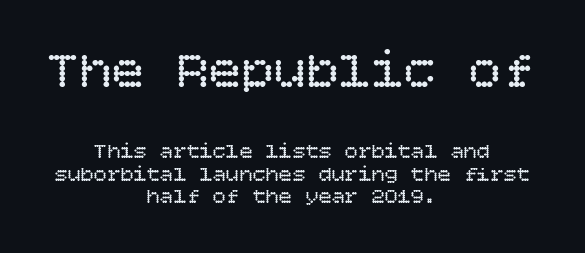
Notice how the passage keeps no hard edge, just a central spine. Nobody drew a line under any word here. Whoever set this made the first block the dominant, larger element. Posture: straight, roman, zero tilt. Compared with typical body copy, the letter spacing here is the same.
